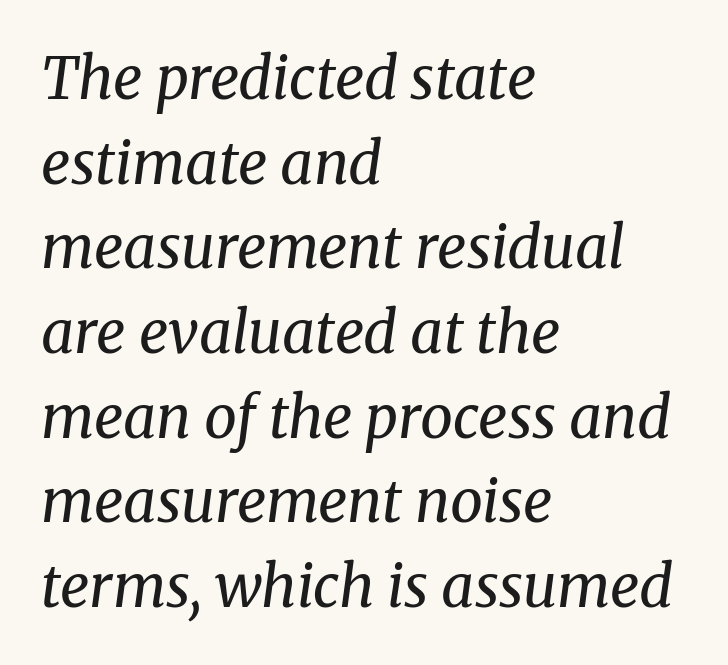
The image shows 58 px regular-weight serif type, italic (leaning right); set left-aligned, normal line spacing (1.46x), normal letter spacing, not underlined; medium stroke contrast and a medium x-height.
